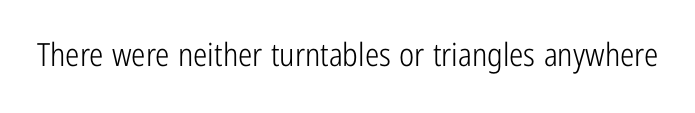
Q: Is the text bold? A: No.
Q: Is the text italic (slanted)? A: No, it is upright.
Q: Is the typeface a serif or a sans-serif typeface? A: Sans-serif.
Q: Is the text underlined? A: No.
Q: Is the spacing between letters normal or unusually wide? A: Normal.
Q: Width (condensed, normal, or wide)? A: Condensed.
Q: Stroke contrast? A: Low.
Q: x-height? A: Medium.
Q: Monospaced? A: No.
